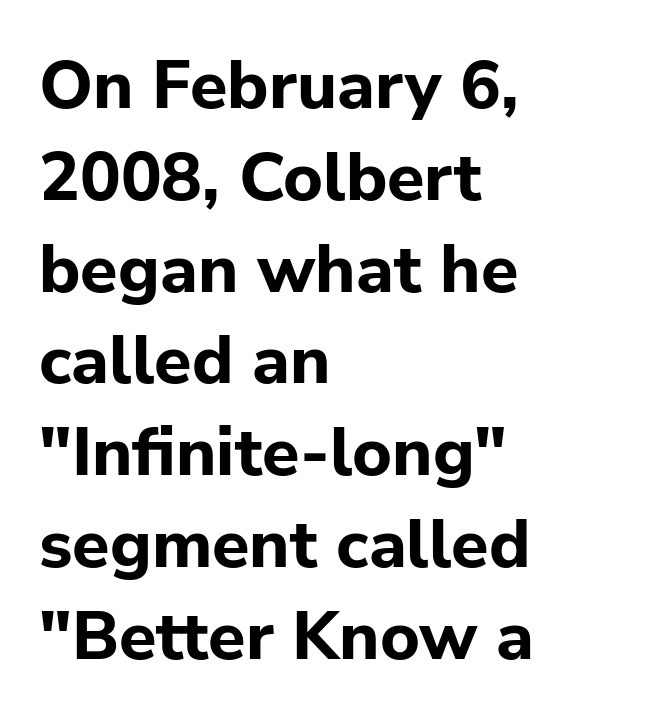
Compared with typical body copy, the letter spacing here is the same. Varying glyph widths throughout — classic text-font behaviour. Has an underline been added? It has not. In CSS terms this would be text-align: left. The type sits square on the baseline with zero lean. Observe the absence of serifs on each vertical stroke in this sample.
